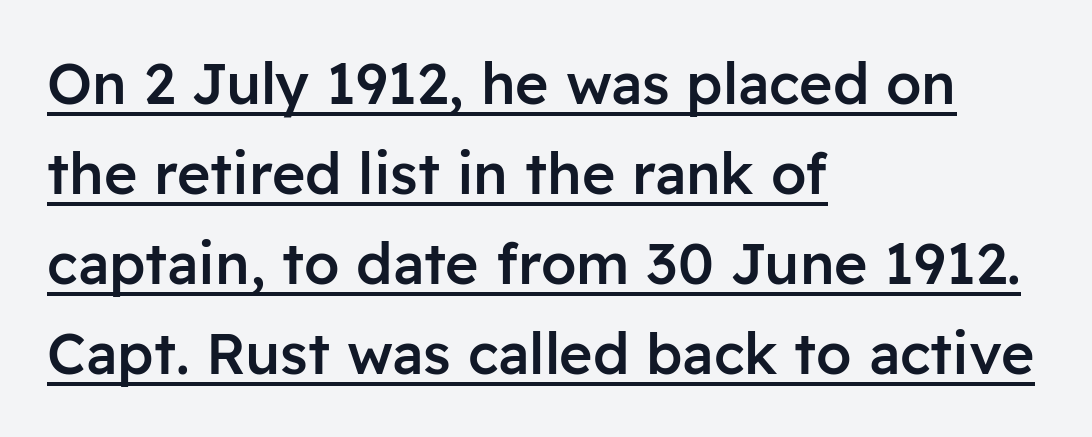
{"serif": "no", "italic": "no", "bold": "semi", "weight": "semibold", "width": "normal", "stroke_contrast": "low", "x_height": "medium", "monospaced": "no", "underline": "yes", "align": "left", "line_spacing": "normal", "line_spacing_ratio": 1.58, "letter_spacing": "normal", "letter_spacing_em": 0.0, "glyph_px": 57}
